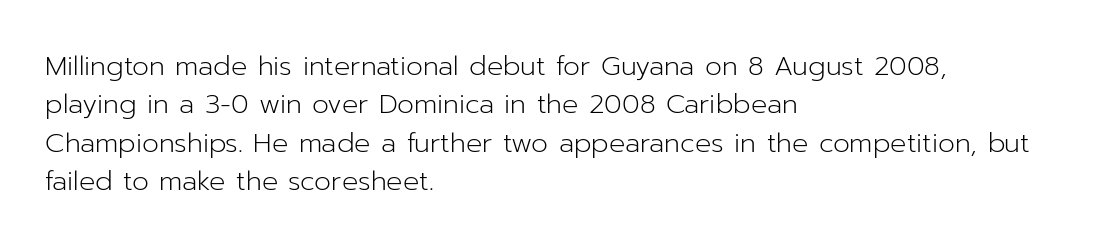
{"italic": "no", "bold": "no", "underline": "no", "align": "left", "line_spacing": "normal", "line_spacing_ratio": 1.42, "letter_spacing": "normal", "letter_spacing_em": 0.0, "glyph_px": 27}
